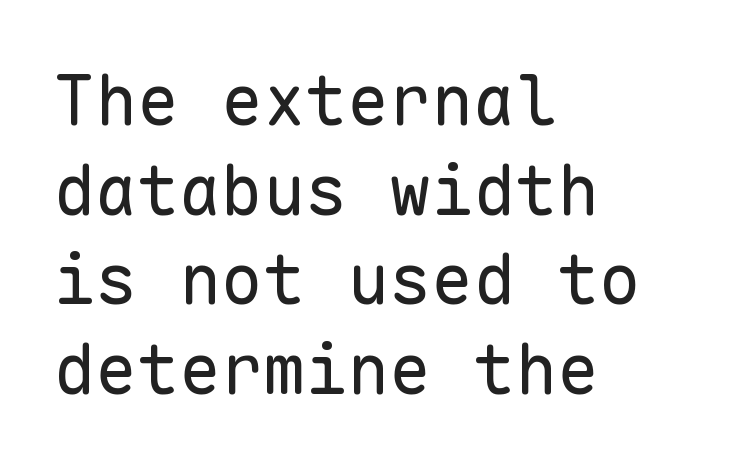
Fixed-width glyphs throughout — classic coding-font behaviour. This sample uses plain, unmodified letter spacing. A typesetter would mark this as roman, not italic. Letters have the restrained weight of plain body copy at most. This sample keeps an unexceptional amount of space between lines.
